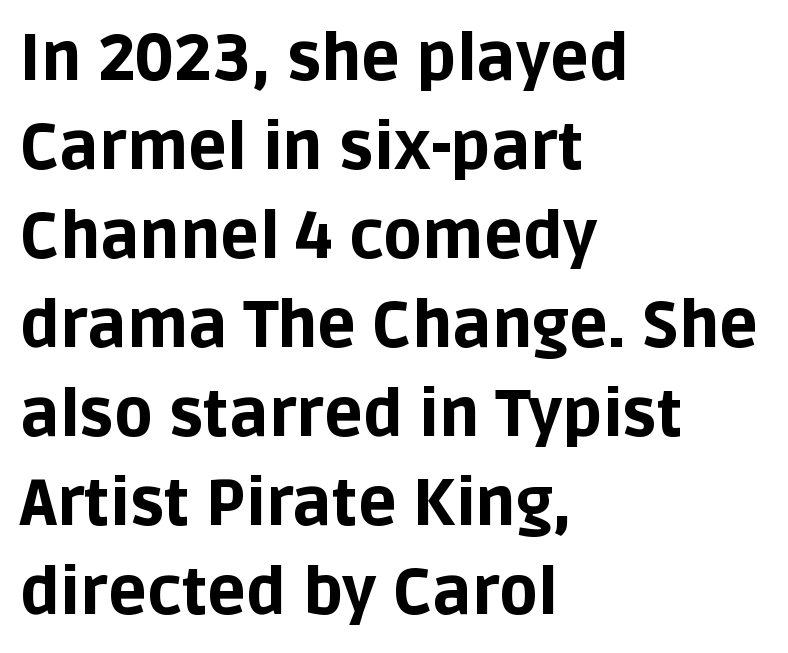
{"serif": "no", "italic": "no", "bold": "yes", "weight": "bold", "width": "normal", "stroke_contrast": "low", "x_height": "large", "monospaced": "no", "underline": "no", "align": "left", "line_spacing": "normal", "line_spacing_ratio": 1.39, "letter_spacing": "normal", "letter_spacing_em": 0.0, "glyph_px": 64}
